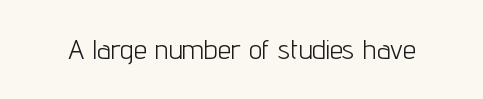
The image shows 27 px text type, upright; set normal letter spacing, not underlined.
